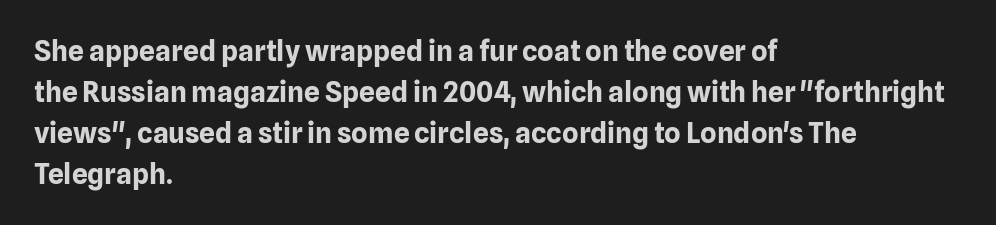
The image shows 28 px bold sans-serif type, upright; set left-aligned, normal line spacing (1.46x), normal letter spacing, not underlined; low stroke contrast and a medium x-height.
